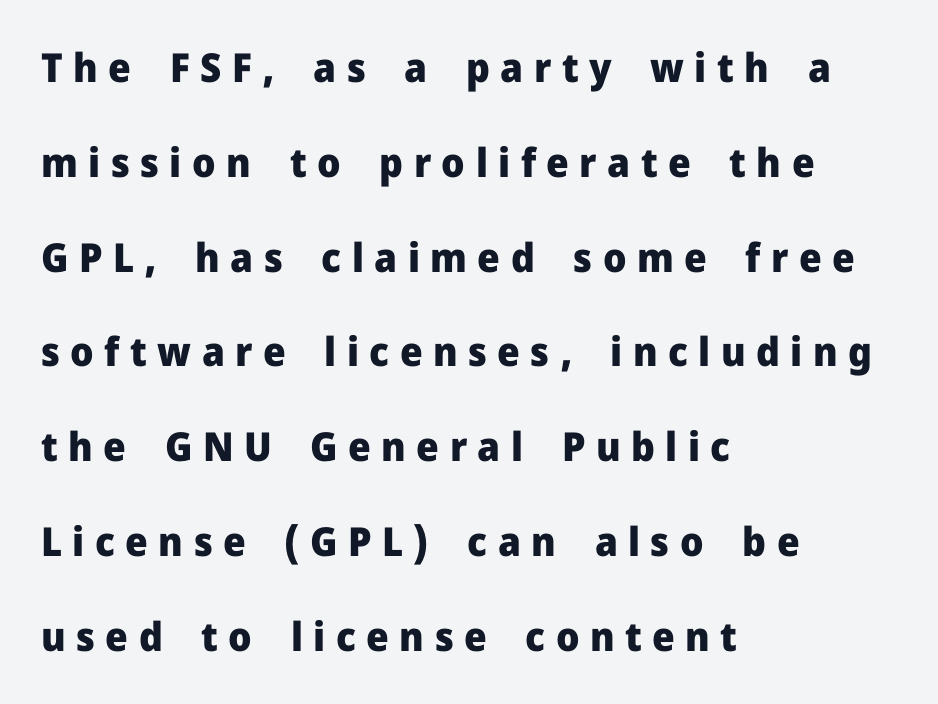
Q: Is the text bold? A: Yes.
Q: Is the text italic (slanted)? A: No, it is upright.
Q: Is the typeface a serif or a sans-serif typeface? A: Sans-serif.
Q: Is the text underlined? A: No.
Q: How is the paragraph aligned? A: Left-aligned.
Q: Is the spacing between letters normal or unusually wide? A: Unusually wide.
Q: Is the spacing between lines tight, normal or loose? A: Loose.
Q: Width (condensed, normal, or wide)? A: Normal.
Q: Stroke contrast? A: Low.
Q: x-height? A: Medium.
Q: Monospaced? A: No.
